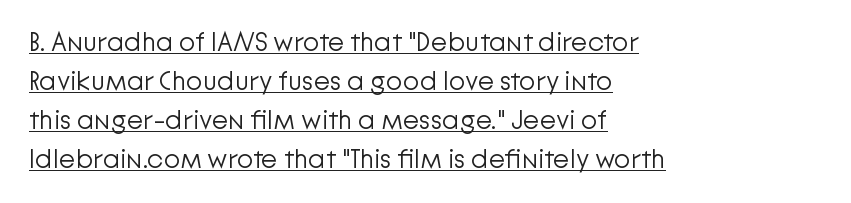
Style check: upright. How would I describe the line gaps? Plain and ordinary. This rendering uses left alignment, leaving the right contour irregular. The typeface has the unassuming heft of standard copy or less. The rendered words wear a rule along their underside. Does extra space separate the letters? No, they use regular spacing.
